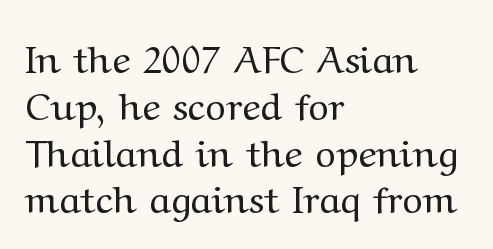
Varying glyph widths throughout — classic text-font behaviour. Rule under the text: the space is simply empty. Style check: upright. The rendering anchors every line to the left-hand side. Each letter's strokes conclude with small projecting serifs.
